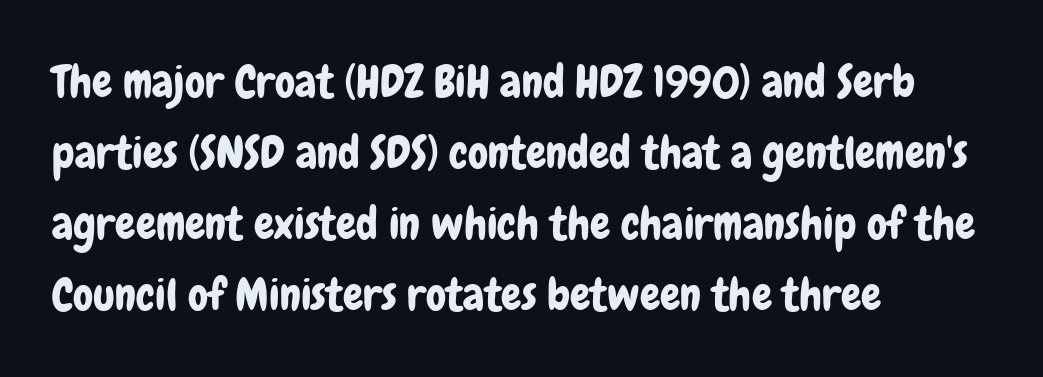
The image shows 45 px condensed sans-serif type, upright; set left-aligned, normal line spacing (1.58x), normal letter spacing, not underlined; low stroke contrast and a medium x-height.
